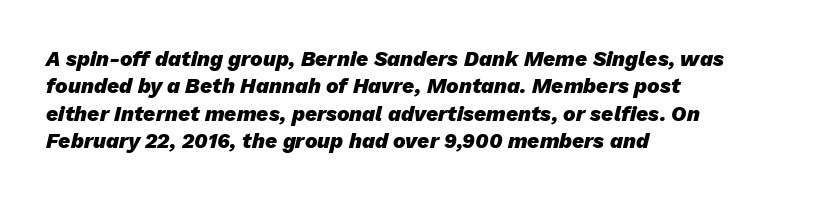
{"italic": "yes", "lean": "right", "slant_degrees": 13, "bold": "yes", "underline": "no", "align": "left", "line_spacing": "normal", "line_spacing_ratio": 1.3, "letter_spacing": "normal", "letter_spacing_em": 0.0, "glyph_px": 21}
